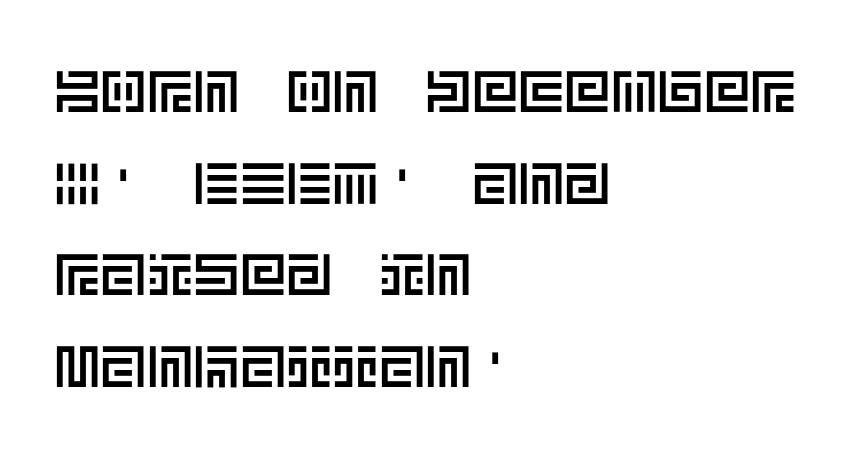
The image shows 58 px text type, upright; set left-aligned, normal line spacing (1.58x), normal letter spacing, not underlined; a large x-height.
